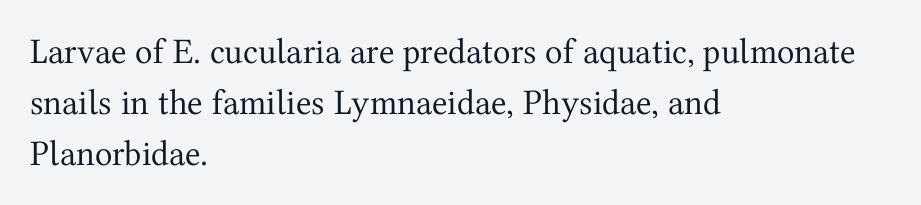
{"serif": "yes", "italic": "no", "bold": "no", "weight": "regular", "width": "normal", "stroke_contrast": "medium", "x_height": "medium", "monospaced": "no", "underline": "no", "align": "left", "line_spacing": "normal", "line_spacing_ratio": 1.42, "letter_spacing": "normal", "letter_spacing_em": 0.0, "glyph_px": 36}
